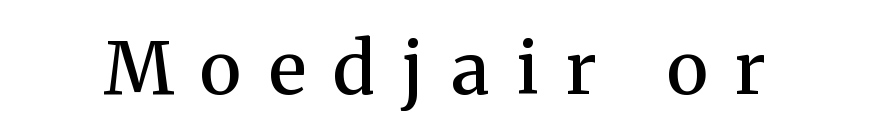
These lines have a slow, spaced-out rhythm from letter to letter. The type family on display is of the serif kind. Bold? Not quite — semibold, heavier than regular but stopping short. You can tell it's not italic because the verticals are truly vertical.
